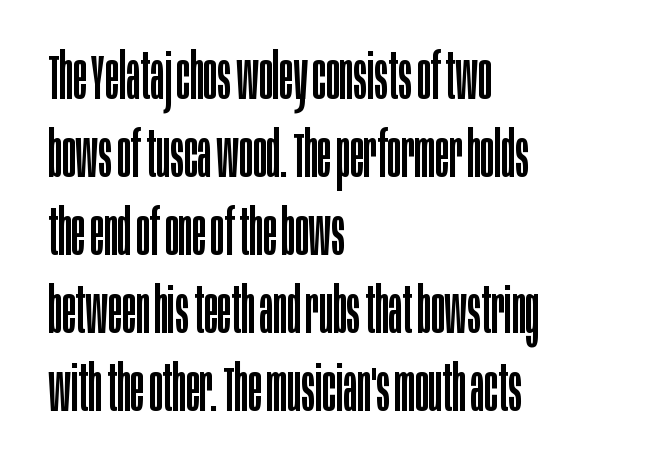
Q: Is the text bold? A: No.
Q: Is the text italic (slanted)? A: No, it is upright.
Q: Is the typeface a serif or a sans-serif typeface? A: Sans-serif.
Q: Is the text underlined? A: No.
Q: How is the paragraph aligned? A: Left-aligned.
Q: Is the spacing between letters normal or unusually wide? A: Normal.
Q: Width (condensed, normal, or wide)? A: Condensed.
Q: Stroke contrast? A: Low.
Q: x-height? A: Large.
Q: Monospaced? A: No.
